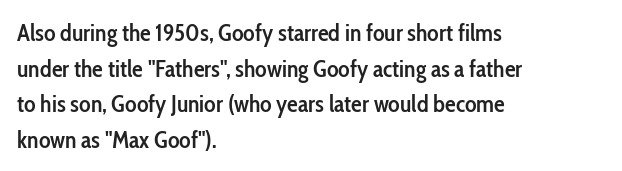
The image shows 24 px text type, upright; set left-aligned, normal line spacing (1.48x), normal letter spacing, not underlined.
